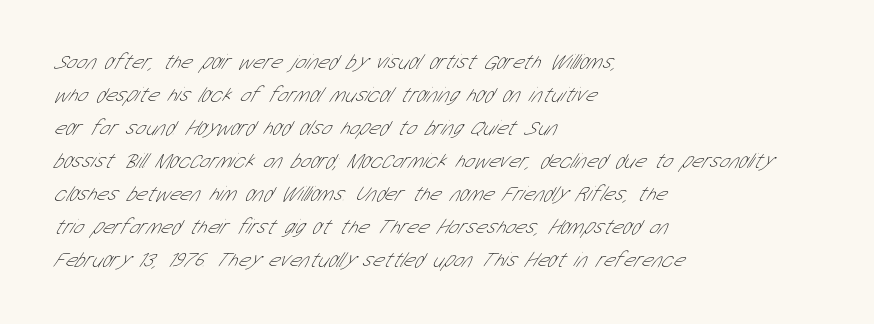
The image shows 21 px text type; set left-aligned, normal line spacing (1.57x), normal letter spacing, not underlined.
